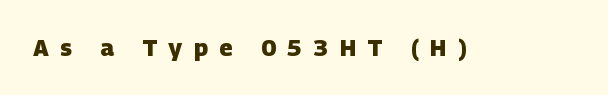
The image shows 23 px bold type; set unusually wide letter spacing (+0.49 em), not underlined.
